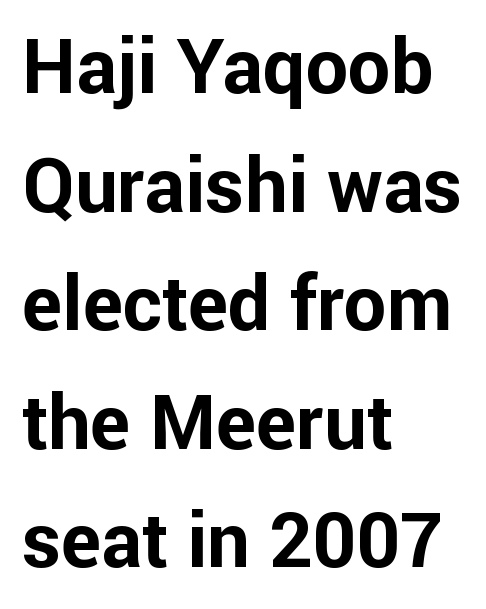
Q: Is the text bold? A: Yes.
Q: Is the text italic (slanted)? A: No, it is upright.
Q: Is the typeface a serif or a sans-serif typeface? A: Sans-serif.
Q: Is the text underlined? A: No.
Q: How is the paragraph aligned? A: Left-aligned.
Q: Is the spacing between letters normal or unusually wide? A: Normal.
Q: Is the spacing between lines tight, normal or loose? A: Normal.
Q: Width (condensed, normal, or wide)? A: Normal.
Q: Stroke contrast? A: Low.
Q: x-height? A: Medium.
Q: Monospaced? A: No.
